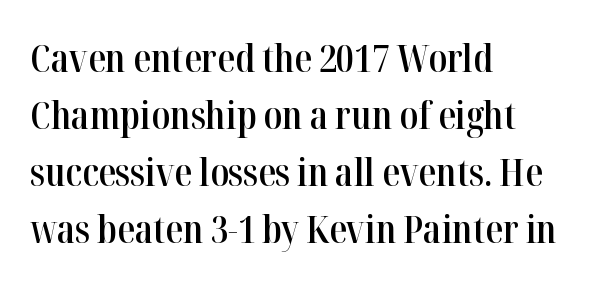
The image shows 39 px semibold, condensed serif type, upright; set left-aligned, normal line spacing (1.46x), normal letter spacing, not underlined; high stroke contrast and a medium x-height.
